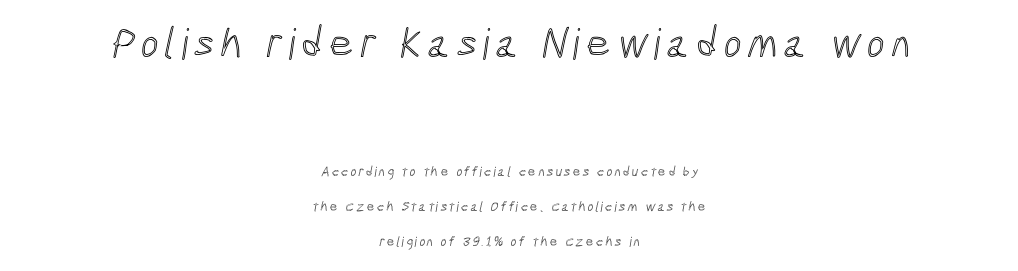
The image shows 43 px condensed type; set centered, loose line spacing (2.5x), not underlined; the first (top) block is 3.07x larger; a medium x-height.
